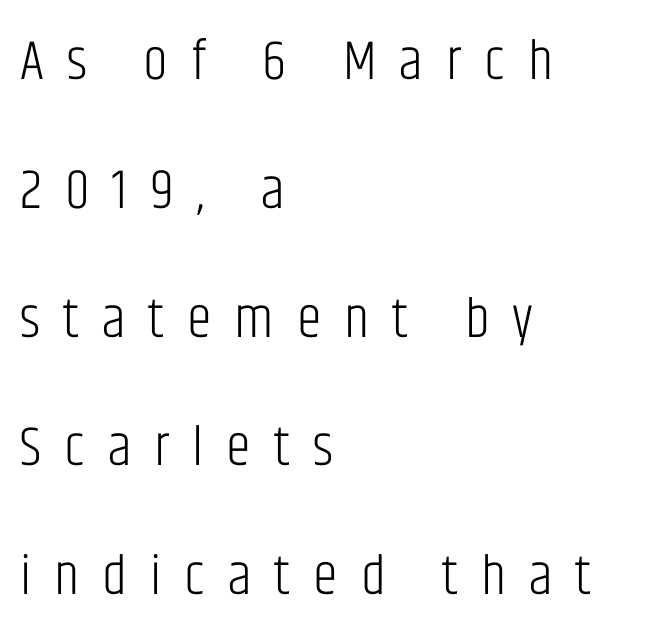
Horizontal alignment here is leftward, the default for most running prose. The space between consecutive lines is lavish. Typographically, this falls in the sans-serif category. You could not count columns in this text — the font is proportionally spaced. This is roman type, the default non-slanted kind.
